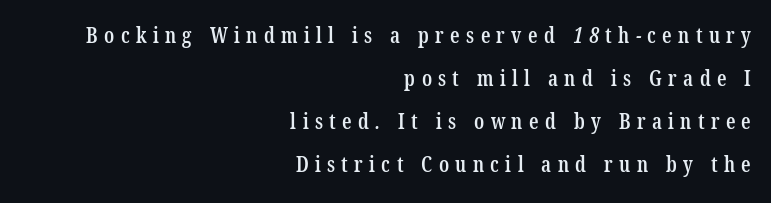
Underline: absent. A somewhat darkened texture: the type is semibold rather than bold. Short note: letters widely spaced. Compared with typical paragraphs, the rows here are farther apart. These lines stack with their right ends in a neat column.
